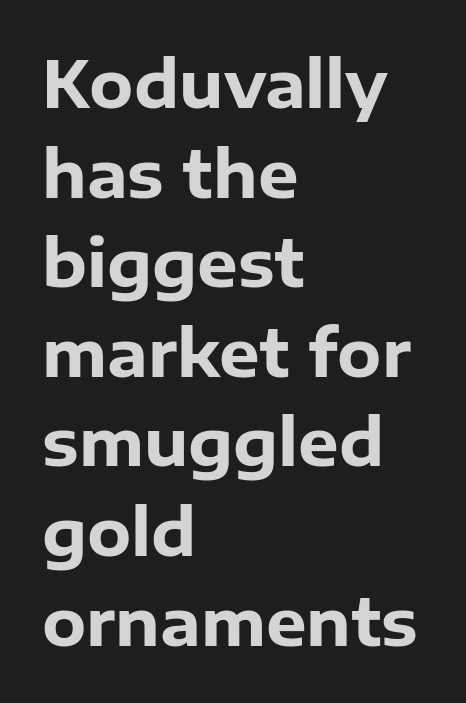
Tracking value appears to be zero — textbook default spacing. Do the letters lean? They stand straight. Words float on clear page, feet unadorned. A normal amount of white space separates one row of letters from the next. Plenty of ink on the page — the face is bold. Each letter keeps its own natural width here, so spacing adapts to shape.
